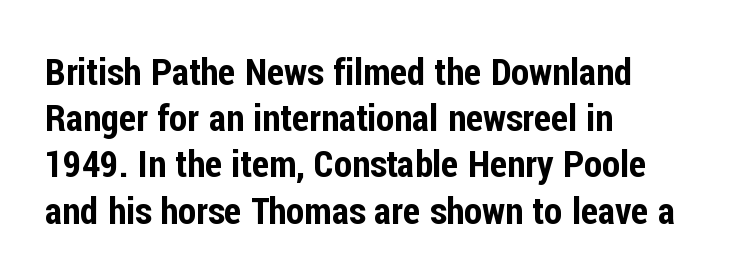
Q: Is the text italic (slanted)? A: No, it is upright.
Q: Is the typeface a serif or a sans-serif typeface? A: Sans-serif.
Q: Is the text underlined? A: No.
Q: How is the paragraph aligned? A: Left-aligned.
Q: Is the spacing between letters normal or unusually wide? A: Normal.
Q: Is the spacing between lines tight, normal or loose? A: Normal.
Q: Width (condensed, normal, or wide)? A: Condensed.
Q: Stroke contrast? A: Low.
Q: x-height? A: Medium.
Q: Monospaced? A: No.
